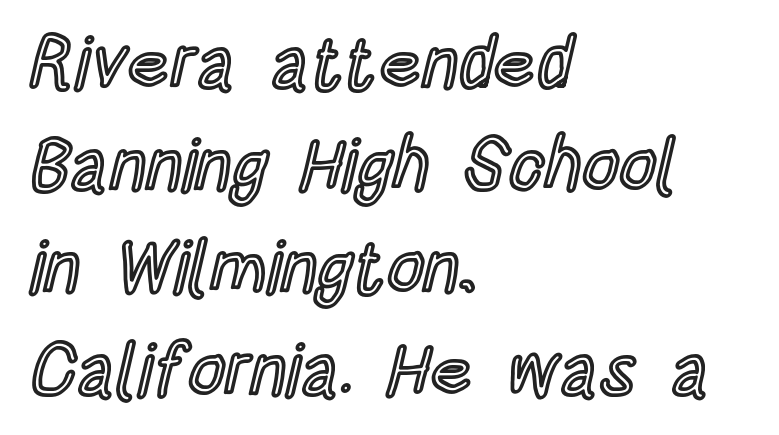
{"width": "condensed", "x_height": "large", "monospaced": "no", "underline": "no", "align": "left", "line_spacing": "normal", "line_spacing_ratio": 1.4, "letter_spacing": "normal", "letter_spacing_em": 0.0, "glyph_px": 73}
